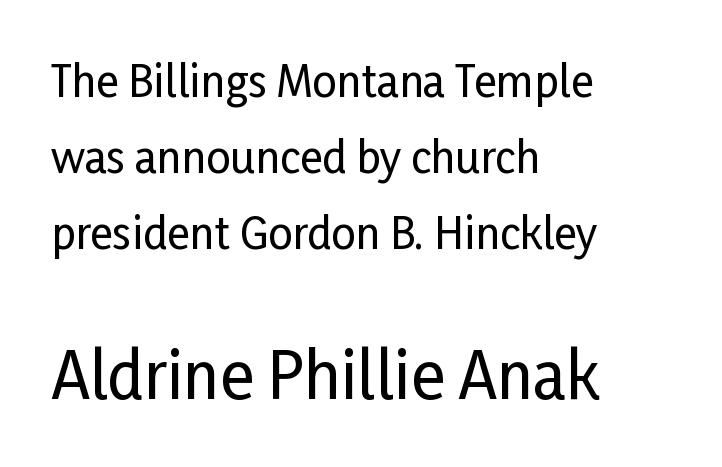
Q: Is the text italic (slanted)? A: No, it is upright.
Q: Is the typeface a serif or a sans-serif typeface? A: Sans-serif.
Q: Is the text underlined? A: No.
Q: How is the paragraph aligned? A: Left-aligned.
Q: Is the spacing between letters normal or unusually wide? A: Normal.
Q: Which block of text is set in a larger size, the first (top) or the second (bottom)? A: The second (bottom) one.
Q: Width (condensed, normal, or wide)? A: Condensed.
Q: Stroke contrast? A: Low.
Q: x-height? A: Medium.
Q: Monospaced? A: No.
